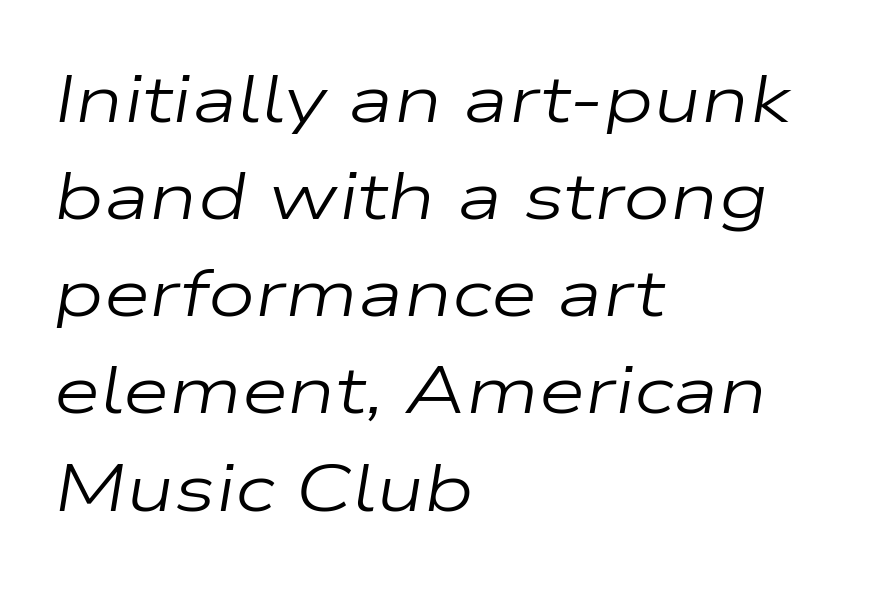
Spacing between characters is what you'd get straight out of the box. The face looks like a standard text weight, possibly lighter. Is the block centered? No — it sits flush against the left margin. This block has exactly the height ordinary leading produces. These lines are rendered in a variable-pitch font.
